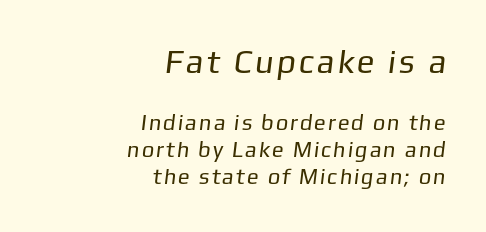
Q: Is the text bold? A: No.
Q: Is the typeface a serif or a sans-serif typeface? A: Sans-serif.
Q: Is the text underlined? A: No.
Q: How is the paragraph aligned? A: Right-aligned.
Q: Which block of text is set in a larger size, the first (top) or the second (bottom)? A: The first (top) one.
Q: Width (condensed, normal, or wide)? A: Normal.
Q: Stroke contrast? A: Low.
Q: x-height? A: Medium.
Q: Monospaced? A: No.
